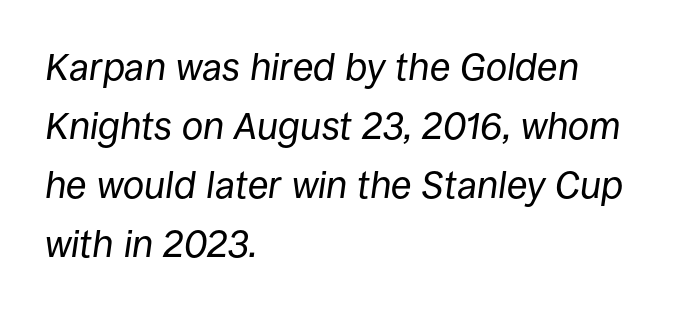
The image shows 38 px regular-weight type, italic (leaning right); set left-aligned, normal line spacing (1.55x), normal letter spacing, not underlined; low stroke contrast and a large x-height.
